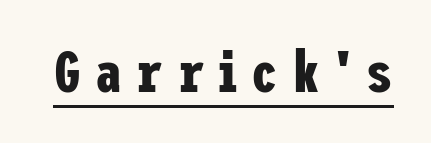
The image shows 59 px bold, condensed sans-serif type, upright; set unusually wide letter spacing (+0.25 em), underlined; low stroke contrast and a medium x-height.
